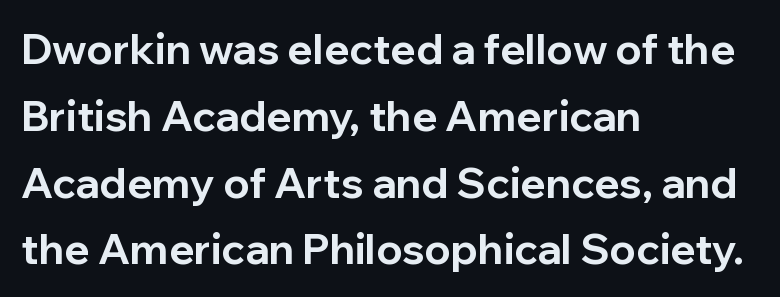
{"serif": "no", "italic": "no", "bold": "yes", "weight": "bold", "width": "normal", "stroke_contrast": "low", "x_height": "medium", "monospaced": "no", "underline": "no", "align": "left", "line_spacing": "normal", "line_spacing_ratio": 1.59, "letter_spacing": "normal", "letter_spacing_em": 0.0, "glyph_px": 42}
